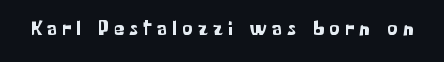
{"italic": "no", "underline": "no", "letter_spacing": "wide", "letter_spacing_em": 0.25, "glyph_px": 21}
